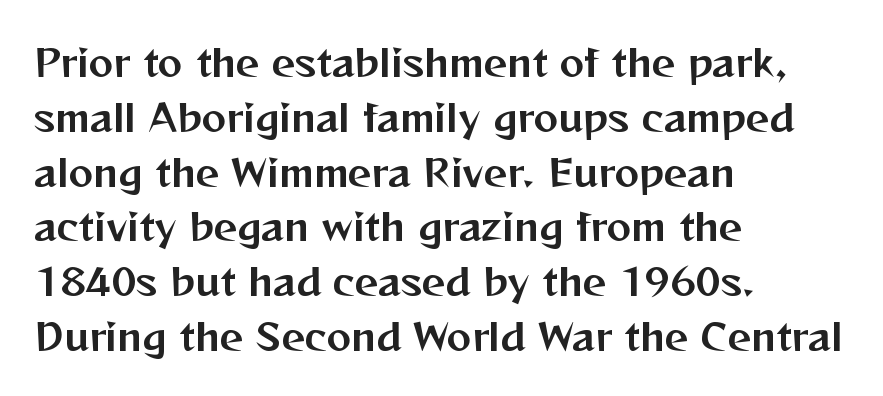
Q: Is the text italic (slanted)? A: No, it is upright.
Q: Is the typeface a serif or a sans-serif typeface? A: Sans-serif.
Q: Is the text underlined? A: No.
Q: How is the paragraph aligned? A: Left-aligned.
Q: Is the spacing between letters normal or unusually wide? A: Normal.
Q: Is the spacing between lines tight, normal or loose? A: Normal.
Q: Width (condensed, normal, or wide)? A: Normal.
Q: Stroke contrast? A: Medium.
Q: x-height? A: Medium.
Q: Monospaced? A: No.
